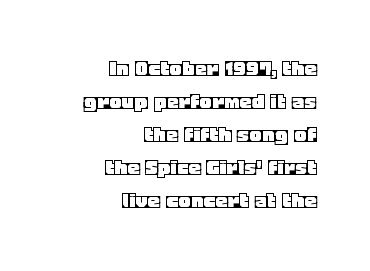
Short and long lines alike share a common ending point at right. In terms of letterspacing, this is plain default setting. Rows of type keep a routine distance in the vertical direction. This is roman type, the default non-slanted kind. This rendering features lettering with no underline.
